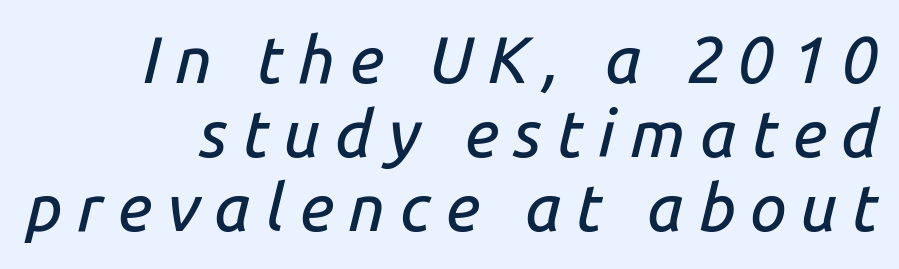
The image shows 66 px text type, italic (leaning right); set right-aligned, tight line spacing (1.12x), unusually wide letter spacing (+0.22 em), not underlined; low stroke contrast and a medium x-height.
